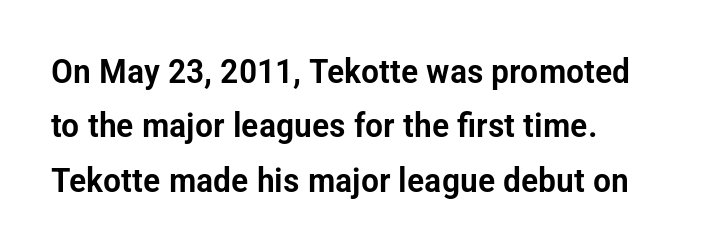
Is the letter spacing exaggerated? No — it looks like the ordinary default. Type without underlining. Is there much room between lines? A standard amount, neither cramped nor airy. Every row of glyphs begins at an identical x-position on the left. Serifs: no, the terminals of the letterforms are clean. The passage shown is typed in a proportional face where columns would drift.
